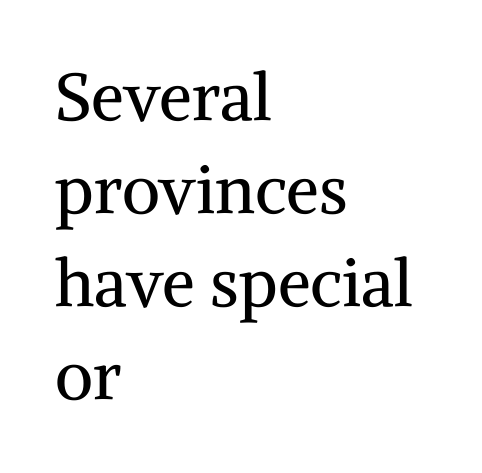
The image shows 66 px regular-weight serif type, upright; set left-aligned, normal line spacing (1.41x), normal letter spacing, not underlined; medium stroke contrast and a medium x-height.
